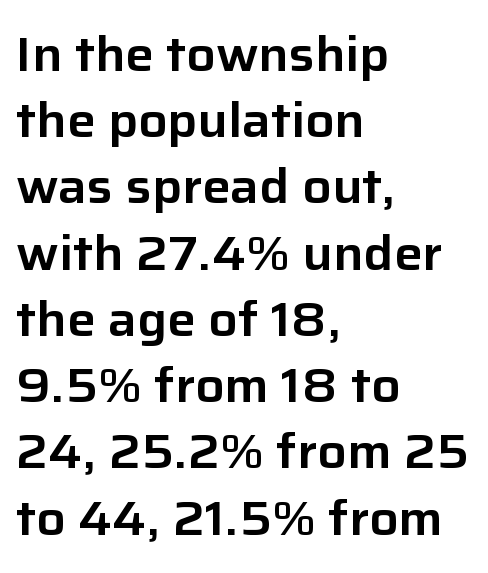
{"serif": "no", "italic": "no", "width": "normal", "stroke_contrast": "low", "x_height": "medium", "monospaced": "no", "underline": "no", "align": "left", "line_spacing": "normal", "line_spacing_ratio": 1.38, "letter_spacing": "normal", "letter_spacing_em": 0.0, "glyph_px": 48}
